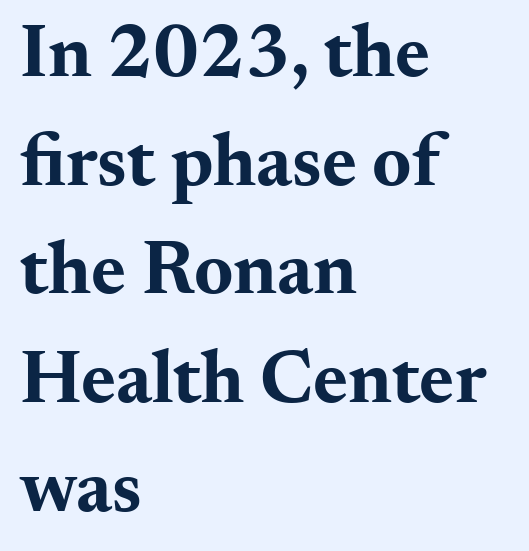
{"serif": "yes", "italic": "no", "bold": "yes", "weight": "bold", "width": "wide", "stroke_contrast": "medium", "x_height": "small", "monospaced": "no", "underline": "no", "align": "left", "line_spacing": "normal", "line_spacing_ratio": 1.45, "letter_spacing": "normal", "letter_spacing_em": 0.0, "glyph_px": 75}
